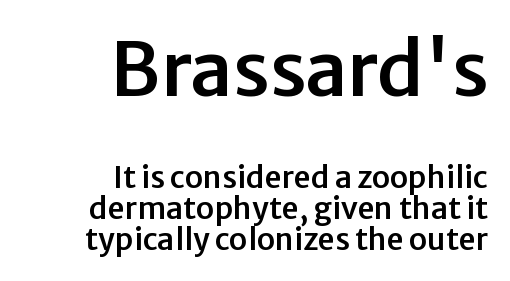
Q: Is the text italic (slanted)? A: No, it is upright.
Q: Is the typeface a serif or a sans-serif typeface? A: Sans-serif.
Q: Is the text underlined? A: No.
Q: How is the paragraph aligned? A: Right-aligned.
Q: Is the spacing between letters normal or unusually wide? A: Normal.
Q: Is the spacing between lines tight, normal or loose? A: Tight.
Q: Which block of text is set in a larger size, the first (top) or the second (bottom)? A: The first (top) one.
Q: Width (condensed, normal, or wide)? A: Normal.
Q: Stroke contrast? A: Low.
Q: x-height? A: Medium.
Q: Monospaced? A: No.
